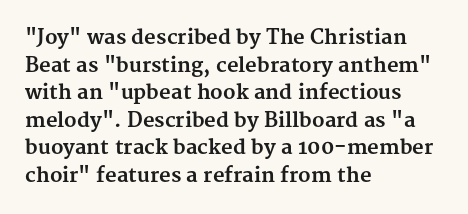
Q: Is the text bold? A: Yes.
Q: Is the text italic (slanted)? A: No, it is upright.
Q: Is the text underlined? A: No.
Q: How is the paragraph aligned? A: Left-aligned.
Q: Is the spacing between letters normal or unusually wide? A: Normal.
Q: Is the spacing between lines tight, normal or loose? A: Normal.
